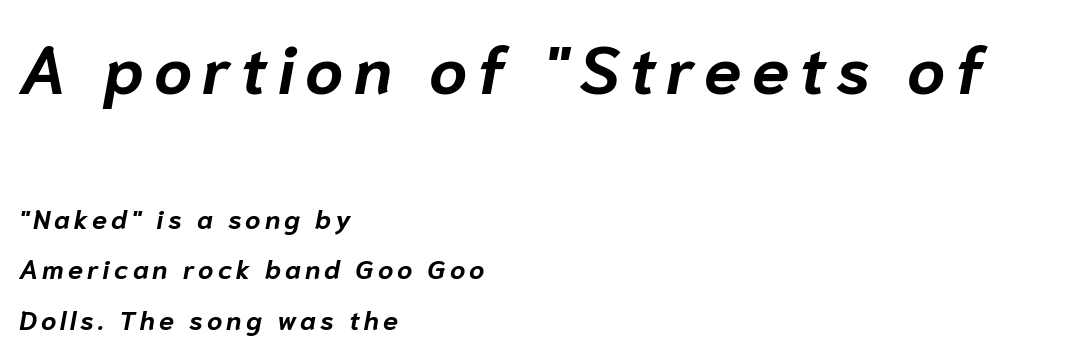
{"italic": "yes", "lean": "right", "slant_degrees": 10, "bold": "yes", "weight": "bold", "width": "normal", "stroke_contrast": "low", "x_height": "medium", "monospaced": "no", "underline": "no", "align": "left", "line_spacing_ratio": 1.88, "larger_block": "first", "size_ratio": 2.48, "glyph_px": 67}
